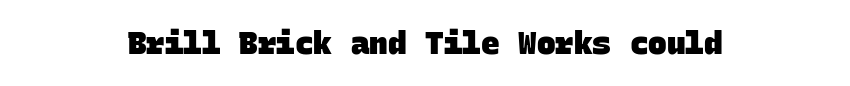
Caption: standard tracking, unaltered. These words are printed bold, with thick strokes throughout. Typographically, this falls in the sans-serif category. Compared with a flush-left layout, this one balances lines on the center instead.
